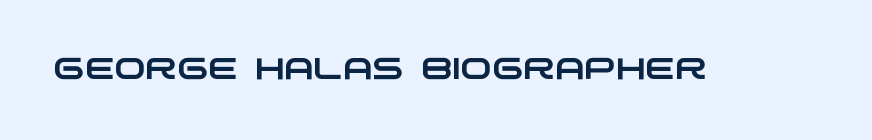
Q: Is the typeface a serif or a sans-serif typeface? A: Sans-serif.
Q: Is the text underlined? A: No.
Q: Is the spacing between letters normal or unusually wide? A: Normal.
Q: Width (condensed, normal, or wide)? A: Wide.
Q: Stroke contrast? A: Low.
Q: x-height? A: Large.
Q: Monospaced? A: No.
